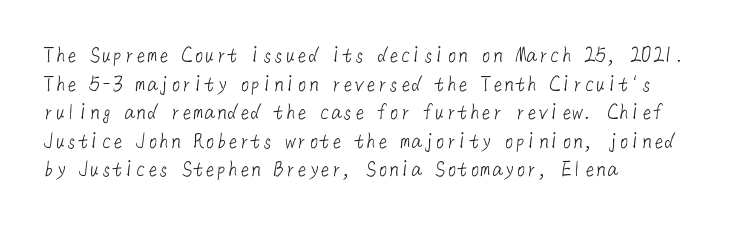
The image shows 23 px text type; set left-aligned, line spacing 1.24x, normal letter spacing, not underlined.
